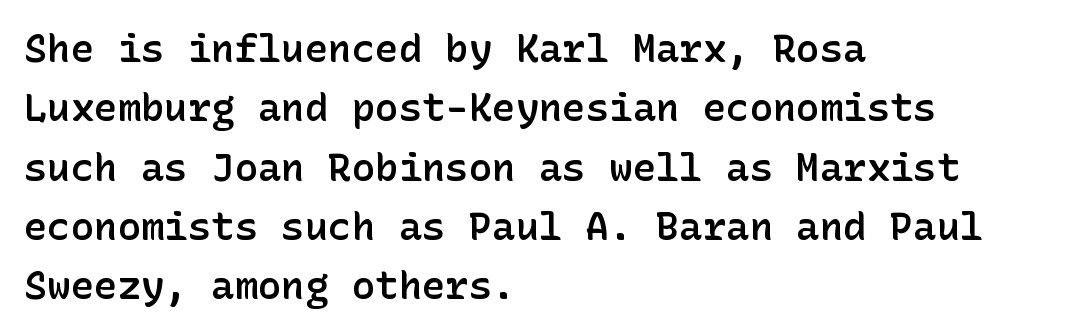
{"serif": "no", "italic": "no", "bold": "semi", "weight": "semibold", "width": "normal", "stroke_contrast": "low", "x_height": "medium", "underline": "no", "align": "left", "line_spacing": "normal", "line_spacing_ratio": 1.52, "letter_spacing": "normal", "letter_spacing_em": 0.0, "glyph_px": 39}
